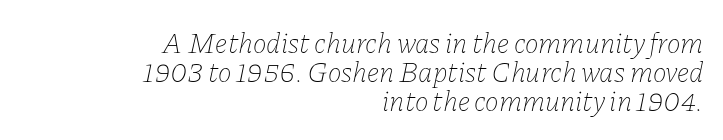
Q: Is the text bold? A: No.
Q: Is the text italic (slanted)? A: Yes, it leans right by about 11 degrees.
Q: Is the text underlined? A: No.
Q: How is the paragraph aligned? A: Right-aligned.
Q: Is the spacing between letters normal or unusually wide? A: Normal.
Q: Is the spacing between lines tight, normal or loose? A: Tight.
Q: Width (condensed, normal, or wide)? A: Normal.
Q: Stroke contrast? A: Low.
Q: x-height? A: Medium.
Q: Monospaced? A: No.
